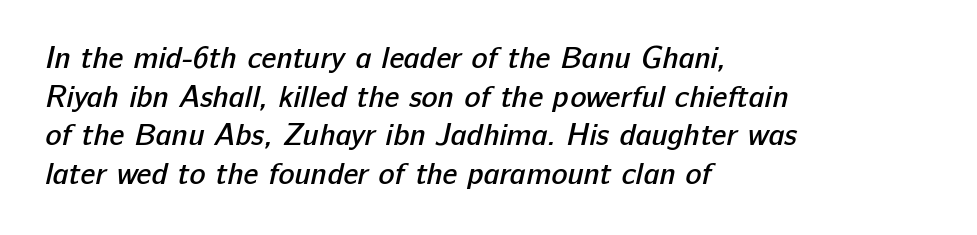
The image shows 30 px semibold sans-serif type; set left-aligned, normal line spacing (1.29x), normal letter spacing, not underlined; low stroke contrast and a medium x-height.
